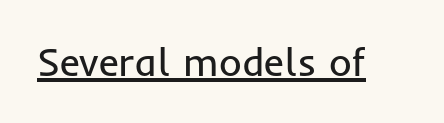
The image shows 39 px regular-weight sans-serif type, upright; set normal letter spacing, underlined; low stroke contrast and a medium x-height.
